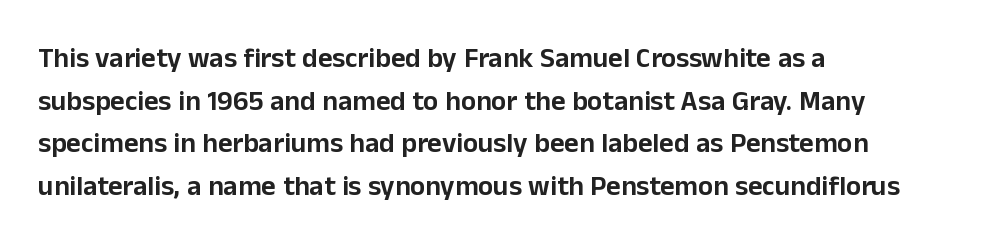
The image shows 28 px sans-serif type, upright; set left-aligned, normal line spacing (1.52x), normal letter spacing, not underlined; low stroke contrast and a medium x-height.
